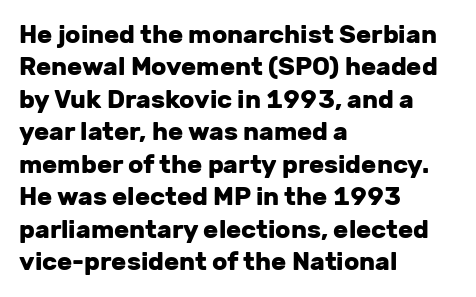
The image shows 25 px bold type, upright; set left-aligned, normal line spacing (1.3x), normal letter spacing, not underlined.
